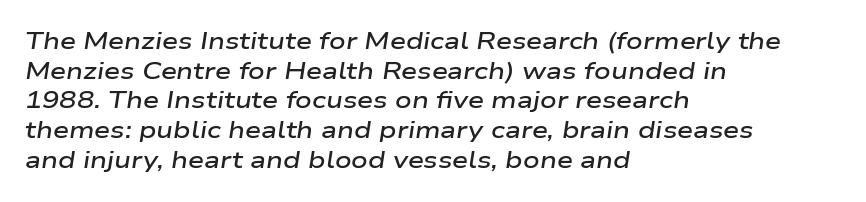
Weight check: semibold — heavier than regular, not quite bold. Descenders are the only things crossing below the line. How would I describe the line gaps? Plain and ordinary. The rag falls on the right side of this text block.
